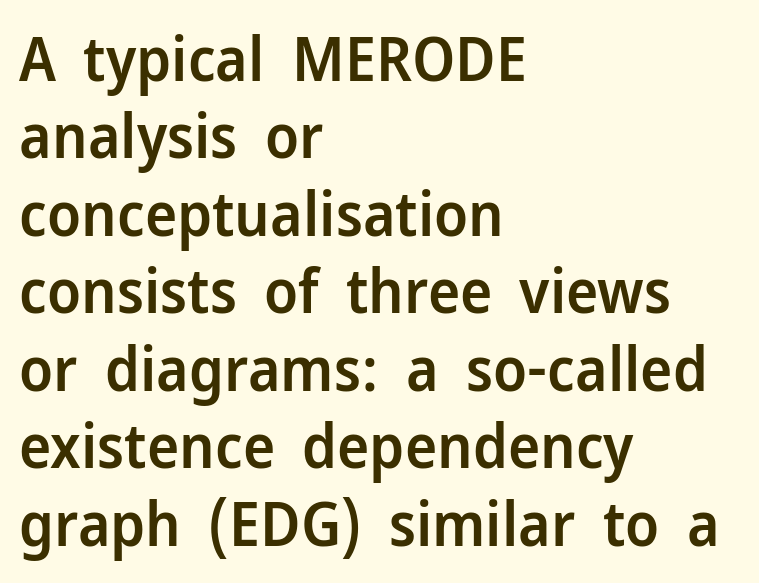
The image shows 61 px semibold sans-serif type, upright; set left-aligned, normal line spacing (1.27x), normal letter spacing, not underlined; low stroke contrast and a medium x-height.
